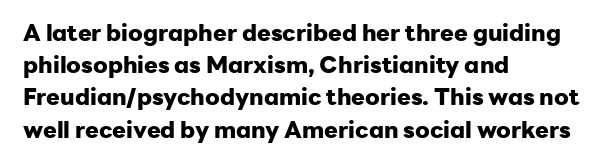
The image shows 23 px bold type, upright; set left-aligned, normal line spacing (1.4x), normal letter spacing, not underlined.
